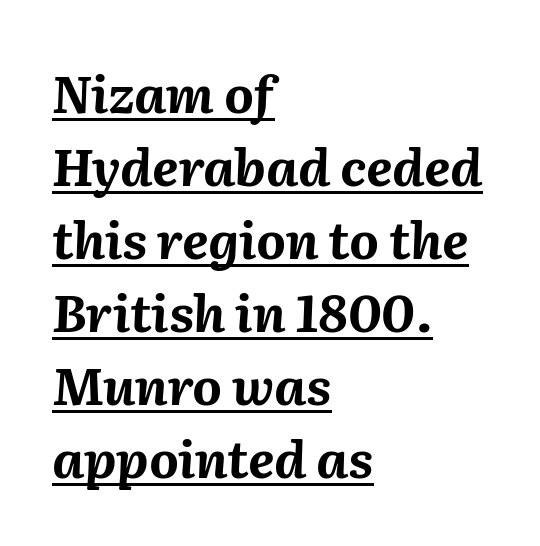
Q: Is the text bold? A: Yes.
Q: Is the text italic (slanted)? A: Yes, it leans right by about 2 degrees.
Q: Is the text underlined? A: Yes.
Q: How is the paragraph aligned? A: Left-aligned.
Q: Is the spacing between letters normal or unusually wide? A: Normal.
Q: Is the spacing between lines tight, normal or loose? A: Normal.
Q: Width (condensed, normal, or wide)? A: Normal.
Q: Stroke contrast? A: Medium.
Q: x-height? A: Medium.
Q: Monospaced? A: No.
